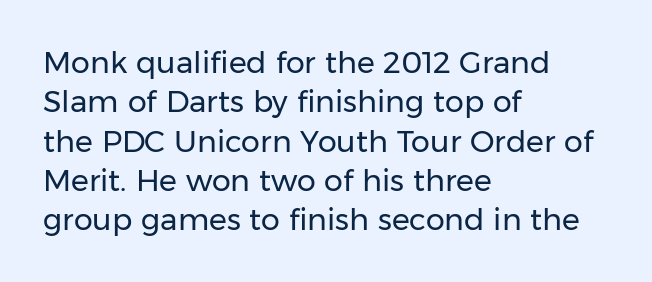
Q: Is the text bold? A: No.
Q: Is the text italic (slanted)? A: No, it is upright.
Q: Is the typeface a serif or a sans-serif typeface? A: Sans-serif.
Q: Is the text underlined? A: No.
Q: How is the paragraph aligned? A: Left-aligned.
Q: Is the spacing between letters normal or unusually wide? A: Normal.
Q: Is the spacing between lines tight, normal or loose? A: Normal.
Q: Width (condensed, normal, or wide)? A: Normal.
Q: Stroke contrast? A: Low.
Q: x-height? A: Medium.
Q: Monospaced? A: No.
